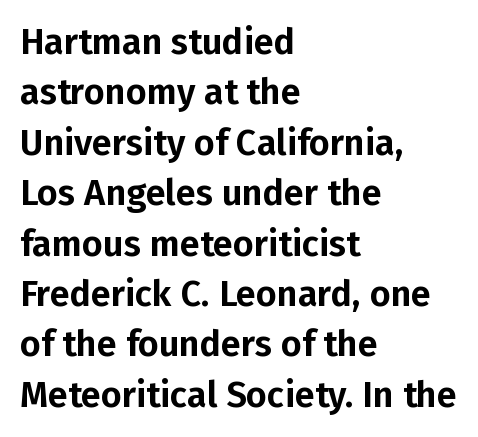
The image shows 36 px sans-serif type, upright; set left-aligned, normal line spacing (1.4x), normal letter spacing, not underlined; low stroke contrast and a medium x-height.
